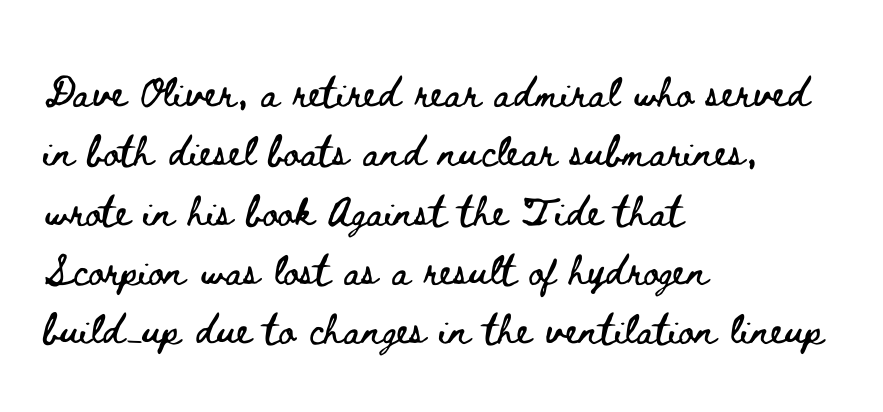
Q: Is the text italic (slanted)? A: Yes.
Q: Is the text underlined? A: No.
Q: How is the paragraph aligned? A: Left-aligned.
Q: Is the spacing between letters normal or unusually wide? A: Normal.
Q: Is the spacing between lines tight, normal or loose? A: Normal.
Q: Width (condensed, normal, or wide)? A: Wide.
Q: Stroke contrast? A: Low.
Q: x-height? A: Small.
Q: Monospaced? A: No.
